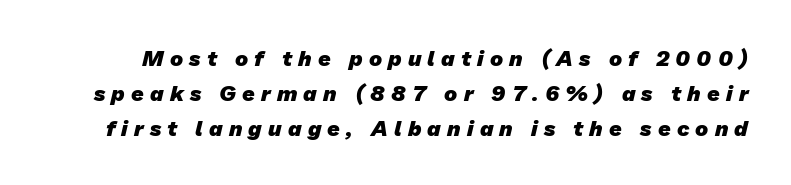
{"bold": "yes", "underline": "no", "line_spacing": "normal", "line_spacing_ratio": 1.6, "letter_spacing": "wide", "letter_spacing_em": 0.28, "glyph_px": 22}
